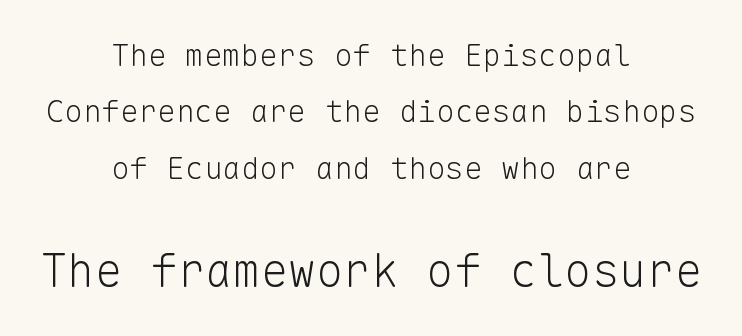
Q: Is the text bold? A: No.
Q: Is the text italic (slanted)? A: No, it is upright.
Q: Is the typeface a serif or a sans-serif typeface? A: Sans-serif.
Q: Is the text underlined? A: No.
Q: How is the paragraph aligned? A: Centered.
Q: Is the spacing between letters normal or unusually wide? A: Normal.
Q: Which block of text is set in a larger size, the first (top) or the second (bottom)? A: The second (bottom) one.
Q: Width (condensed, normal, or wide)? A: Normal.
Q: Stroke contrast? A: Low.
Q: x-height? A: Medium.
Q: Monospaced? A: Yes.
